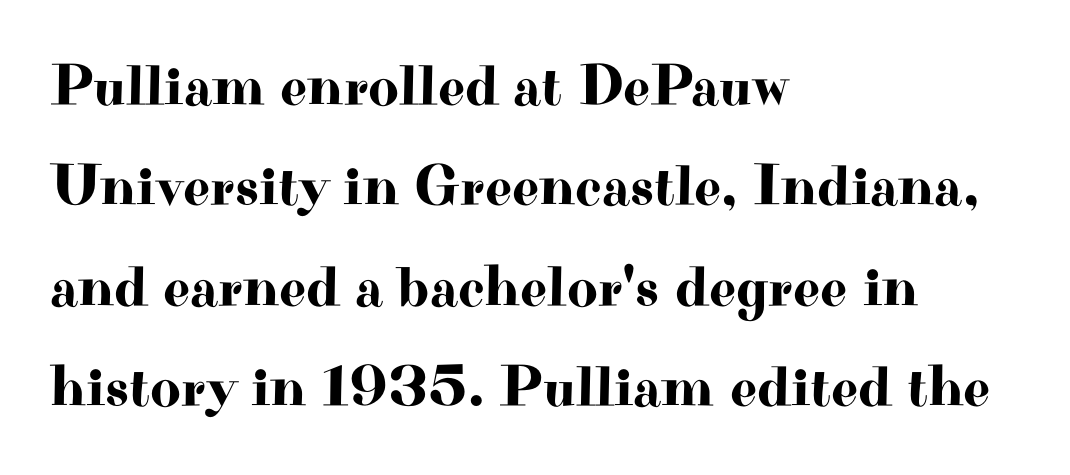
{"serif": "yes", "italic": "no", "width": "wide", "stroke_contrast": "high", "x_height": "small", "monospaced": "no", "underline": "no", "align": "left", "line_spacing": "normal", "line_spacing_ratio": 1.7, "letter_spacing": "normal", "letter_spacing_em": 0.0, "glyph_px": 59}
